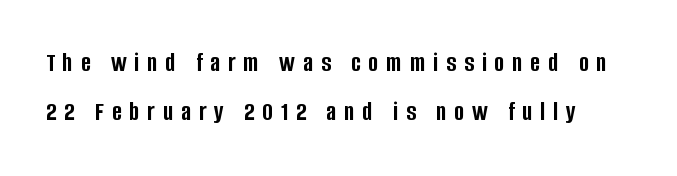
I'd describe the lettering as bold — thick and assertive. Here the glyphs are tracked loosely, breaking word shapes into spaced letters. Unlike italic type, these characters show no tilt at all. Rule under the text: the space is simply empty.
